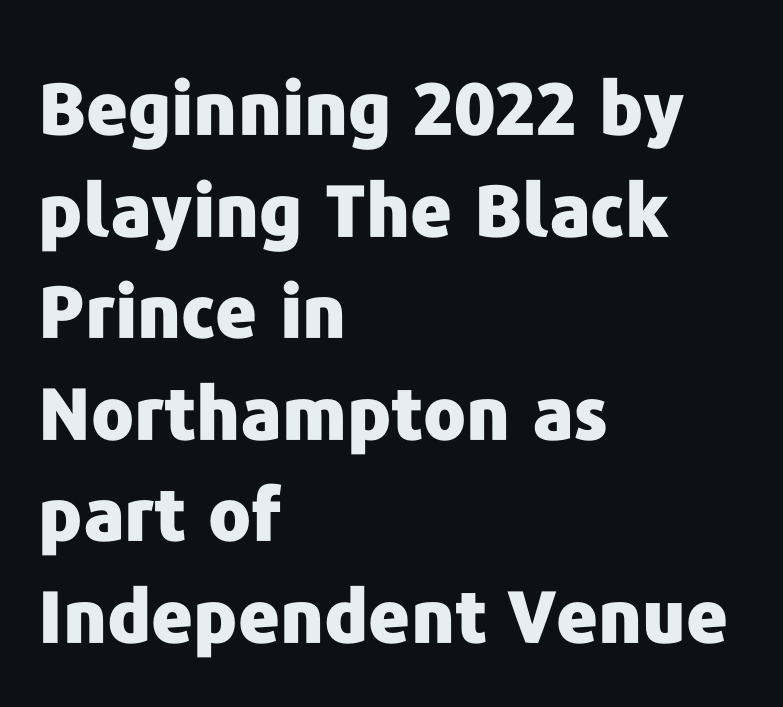
{"serif": "no", "italic": "no", "bold": "yes", "weight": "heavy", "width": "normal", "stroke_contrast": "low", "x_height": "medium", "monospaced": "no", "underline": "no", "align": "left", "line_spacing": "normal", "line_spacing_ratio": 1.41, "letter_spacing": "normal", "letter_spacing_em": 0.0, "glyph_px": 72}
